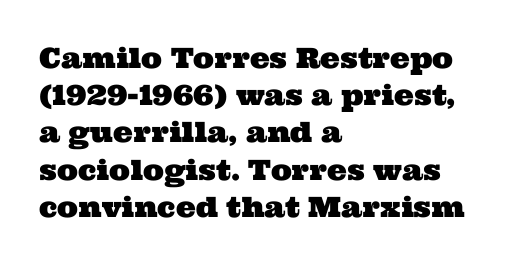
Q: Is the typeface a serif or a sans-serif typeface? A: Serif.
Q: Is the text underlined? A: No.
Q: How is the paragraph aligned? A: Left-aligned.
Q: Is the spacing between letters normal or unusually wide? A: Normal.
Q: Is the spacing between lines tight, normal or loose? A: Normal.
Q: Width (condensed, normal, or wide)? A: Wide.
Q: Stroke contrast? A: Medium.
Q: x-height? A: Medium.
Q: Monospaced? A: No.
